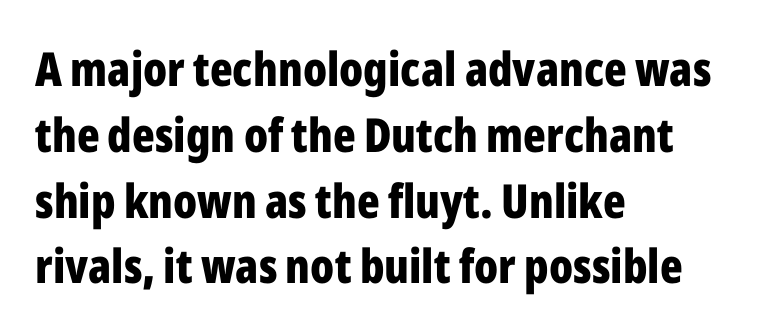
The rendering uses a moderate line-height, typical for paragraphs. The sample has been set heavy, in full bold. The rendering uses natural spacing where letterforms have individual widths. Does the copy run flush right? No — it runs flush left. Examine the stroke ends and you'll find no serifs. Between one letter and the next there's only the usual sliver of space.
